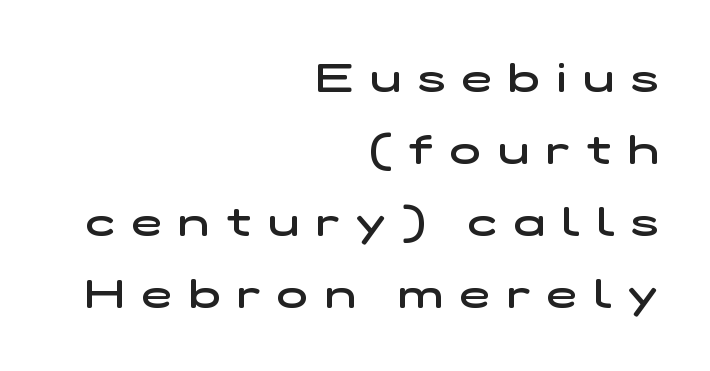
{"serif": "no", "bold": "semi", "weight": "semibold", "width": "wide", "stroke_contrast": "low", "x_height": "medium", "monospaced": "no", "underline": "no", "align": "right", "line_spacing_ratio": 1.76, "letter_spacing": "wide", "letter_spacing_em": 0.41, "glyph_px": 41}
